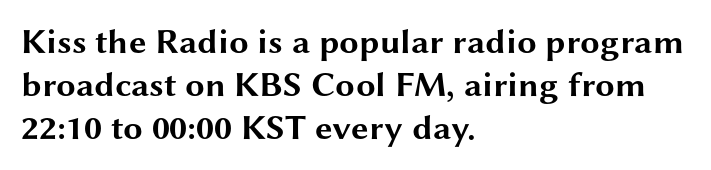
{"serif": "no", "italic": "no", "bold": "yes", "weight": "bold", "width": "wide", "stroke_contrast": "medium", "x_height": "medium", "monospaced": "no", "underline": "no", "align": "left", "line_spacing_ratio": 1.23, "letter_spacing": "normal", "letter_spacing_em": 0.0, "glyph_px": 35}
